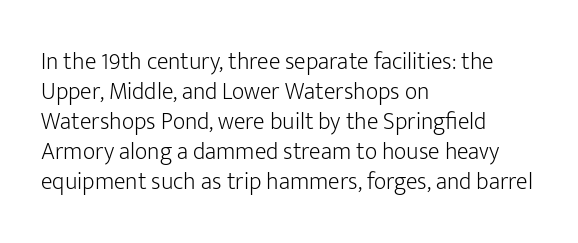
Honestly, there is no underline to notice here at all. The font's upright variant was chosen for this text. Horizontally, the lines are justified to the leading edge only. Bold? No — there's no thickening of the strokes.
